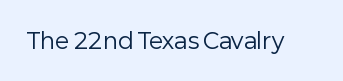
The image shows 22 px text type, upright; set normal letter spacing, not underlined.
